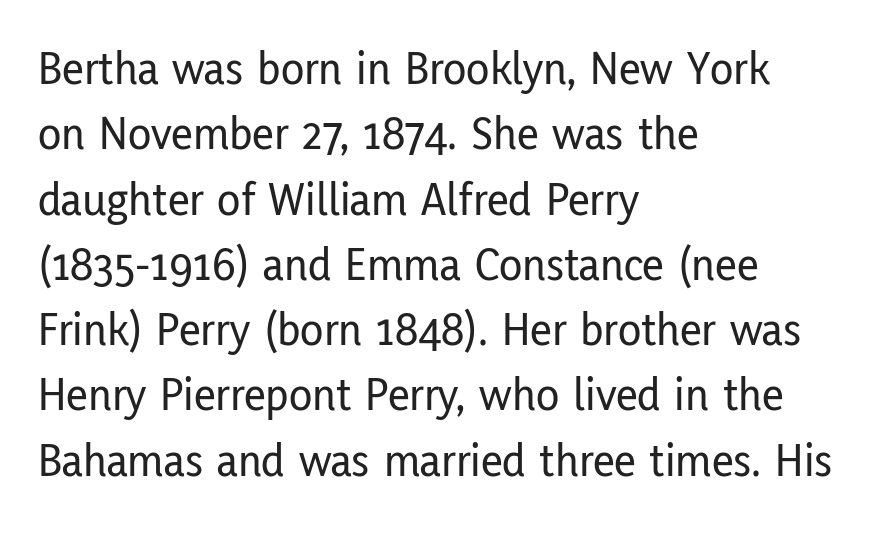
The image shows 48 px condensed sans-serif type, upright; set left-aligned, normal line spacing (1.36x), normal letter spacing, not underlined; low stroke contrast and a medium x-height.
